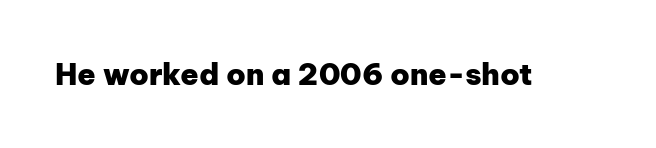
Q: Is the text bold? A: Yes.
Q: Is the text italic (slanted)? A: No, it is upright.
Q: Is the typeface a serif or a sans-serif typeface? A: Sans-serif.
Q: Is the text underlined? A: No.
Q: Is the spacing between letters normal or unusually wide? A: Normal.
Q: Width (condensed, normal, or wide)? A: Normal.
Q: Stroke contrast? A: Low.
Q: x-height? A: Medium.
Q: Monospaced? A: No.
